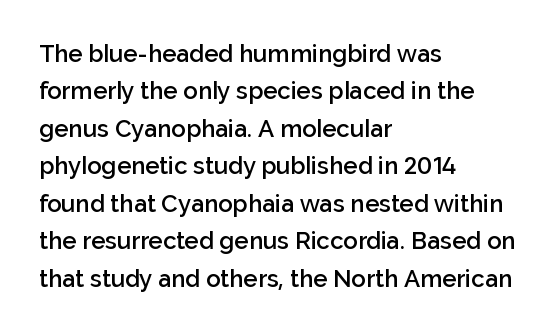
{"italic": "no", "bold": "semi", "underline": "no", "align": "left", "line_spacing": "normal", "line_spacing_ratio": 1.56, "letter_spacing": "normal", "letter_spacing_em": 0.0, "glyph_px": 24}
